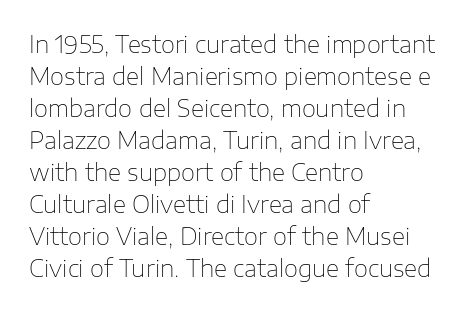
{"italic": "no", "bold": "no", "underline": "no", "align": "left", "line_spacing": "normal", "line_spacing_ratio": 1.39, "letter_spacing": "normal", "letter_spacing_em": 0.0, "glyph_px": 23}
